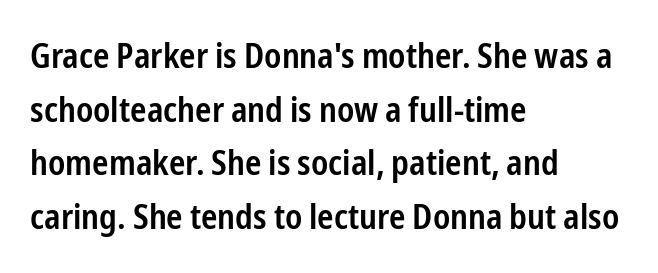
The block of text has a typical density, with ordinary space between rows. Every row of glyphs begins at an identical x-position on the left. The words here are not underlined. Is this a sans? Yes — the strokes have no serifs. A bit beefed up — I'd call it semibold rather than bold.
